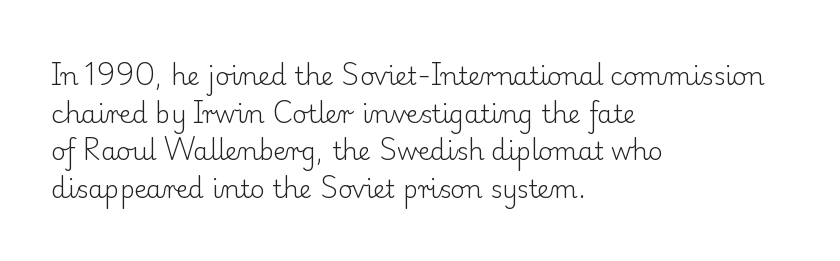
The image shows 25 px text type, upright; set left-aligned, normal line spacing (1.51x), normal letter spacing, not underlined.
